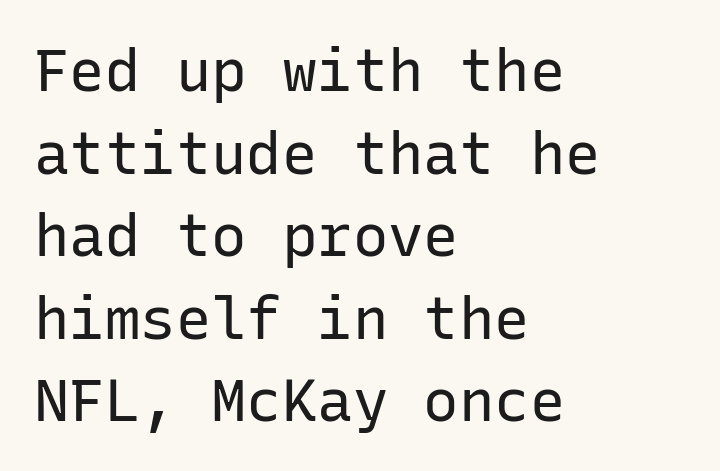
{"serif": "no", "italic": "no", "bold": "no", "weight": "regular", "width": "normal", "stroke_contrast": "low", "x_height": "medium", "monospaced": "yes", "underline": "no", "align": "left", "line_spacing": "normal", "line_spacing_ratio": 1.4, "letter_spacing": "normal", "letter_spacing_em": 0.0, "glyph_px": 59}
